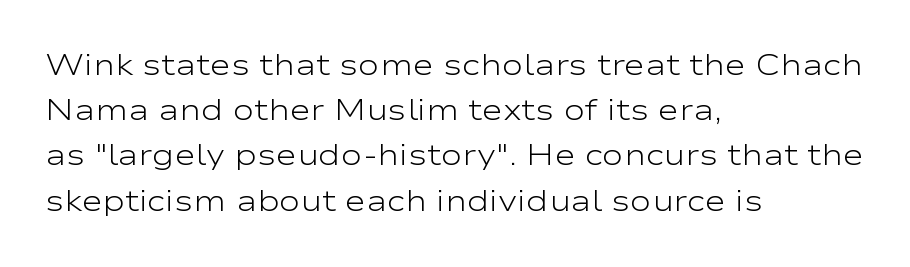
Q: Is the text bold? A: No.
Q: Is the text italic (slanted)? A: No, it is upright.
Q: Is the typeface a serif or a sans-serif typeface? A: Sans-serif.
Q: Is the text underlined? A: No.
Q: How is the paragraph aligned? A: Left-aligned.
Q: Is the spacing between letters normal or unusually wide? A: Normal.
Q: Is the spacing between lines tight, normal or loose? A: Normal.
Q: Width (condensed, normal, or wide)? A: Wide.
Q: Stroke contrast? A: Low.
Q: x-height? A: Medium.
Q: Monospaced? A: No.
